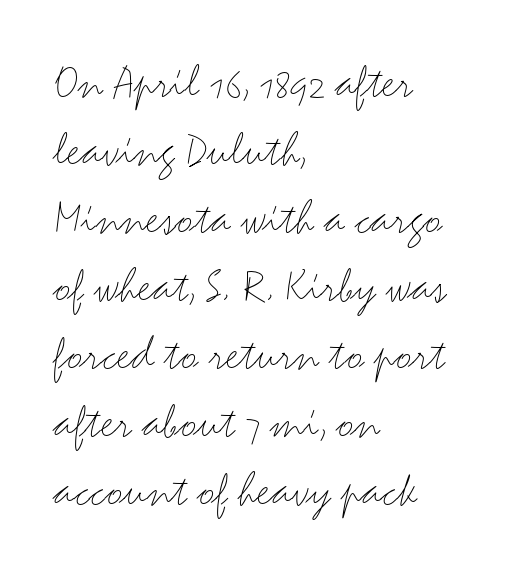
Q: Is the text bold? A: No.
Q: Is the text italic (slanted)? A: Yes.
Q: Is the typeface a serif or a sans-serif typeface? A: Sans-serif.
Q: Is the text underlined? A: No.
Q: How is the paragraph aligned? A: Left-aligned.
Q: Is the spacing between letters normal or unusually wide? A: Normal.
Q: Is the spacing between lines tight, normal or loose? A: Normal.
Q: Width (condensed, normal, or wide)? A: Wide.
Q: Stroke contrast? A: Medium.
Q: x-height? A: Small.
Q: Monospaced? A: No.
